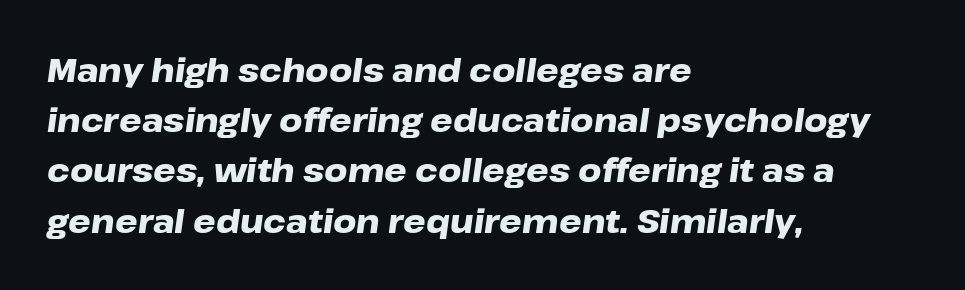
Q: Is the text bold? A: Yes.
Q: Is the text italic (slanted)? A: Yes, it leans right by about 8 degrees.
Q: Is the text underlined? A: No.
Q: How is the paragraph aligned? A: Left-aligned.
Q: Is the spacing between letters normal or unusually wide? A: Normal.
Q: Is the spacing between lines tight, normal or loose? A: Normal.
Q: Width (condensed, normal, or wide)? A: Wide.
Q: Stroke contrast? A: Low.
Q: x-height? A: Medium.
Q: Monospaced? A: No.
